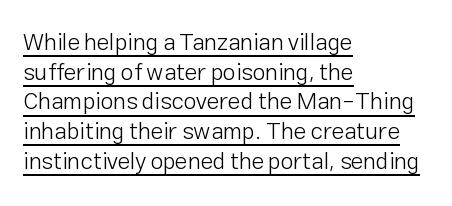
Q: Is the text bold? A: No.
Q: Is the text italic (slanted)? A: No, it is upright.
Q: Is the text underlined? A: Yes.
Q: How is the paragraph aligned? A: Left-aligned.
Q: Is the spacing between letters normal or unusually wide? A: Normal.
Q: Is the spacing between lines tight, normal or loose? A: Normal.
